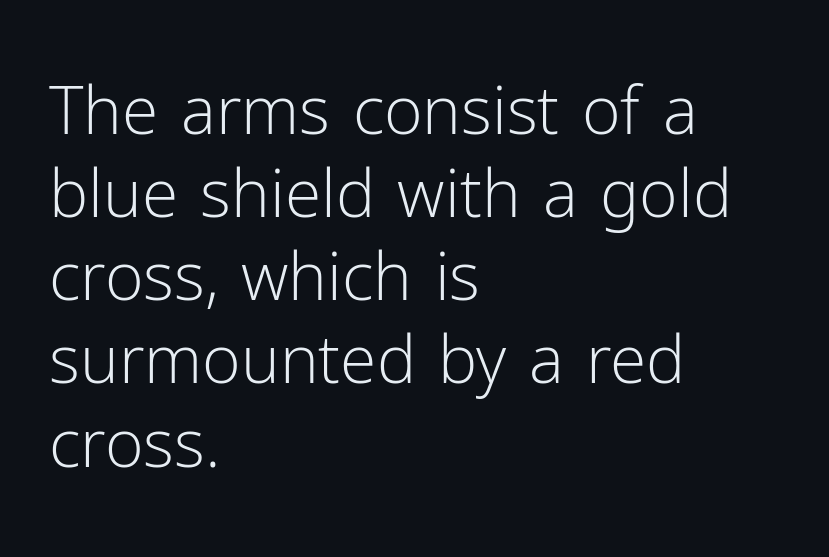
Default kerning and tracking; the words read as compact shapes. Caption: face not bold, strokes unweighted. Proportional: the letters do not fall into vertical columns. Regular leading. Left-aligned paragraph, ragged on the right. The passage shown is not underscored anywhere.
